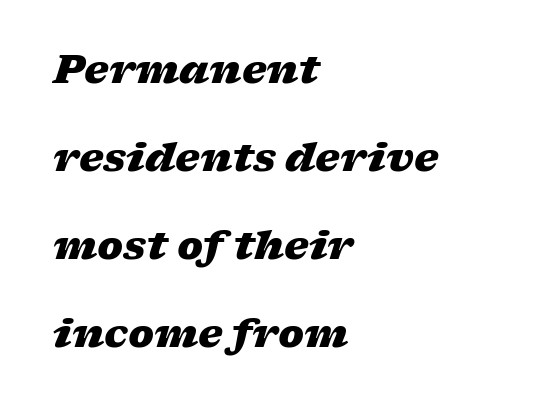
The image shows 39 px heavy, wide type, italic (leaning right); set left-aligned, loose line spacing (2.26x), normal letter spacing, not underlined; low stroke contrast and a medium x-height.
